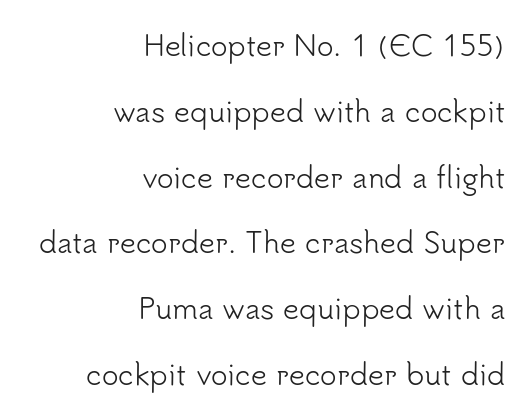
{"serif": "no", "italic": "no", "bold": "no", "weight": "light", "width": "normal", "stroke_contrast": "low", "x_height": "small", "monospaced": "no", "underline": "no", "align": "right", "line_spacing": "loose", "line_spacing_ratio": 2.35, "letter_spacing": "normal", "letter_spacing_em": 0.0, "glyph_px": 28}
